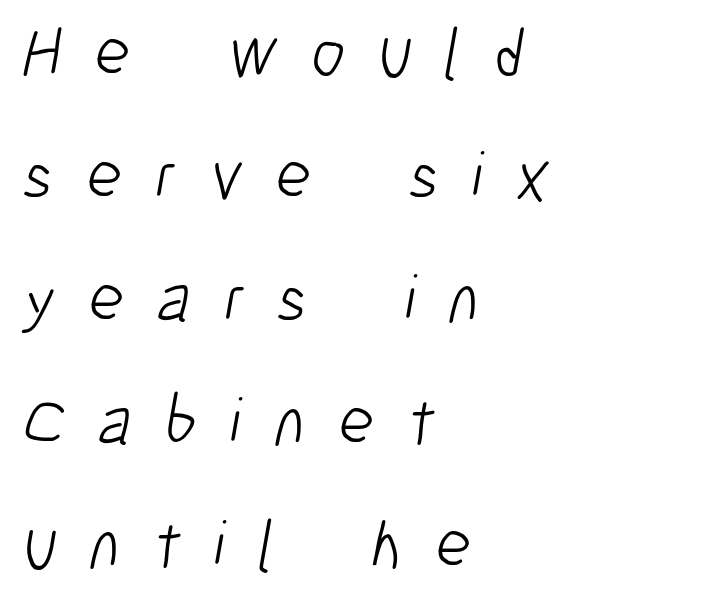
{"serif": "no", "bold": "no", "weight": "light", "width": "condensed", "stroke_contrast": "low", "x_height": "medium", "monospaced": "no", "underline": "no", "align": "left", "line_spacing_ratio": 1.81, "letter_spacing": "wide", "letter_spacing_em": 0.49, "glyph_px": 68}
